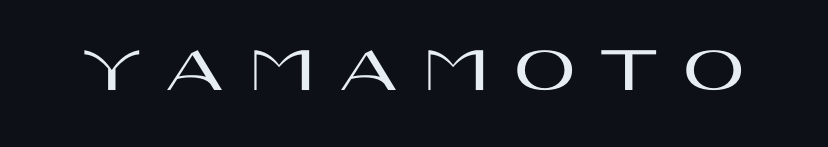
A typesetter would mark this as roman, not italic. You could not count columns in this text — the font is proportionally spaced. In terms of letterspacing, this is a distinctly airy, spread setting. Quick note: underline off. Stroke terminals: plain, sans-serif.
